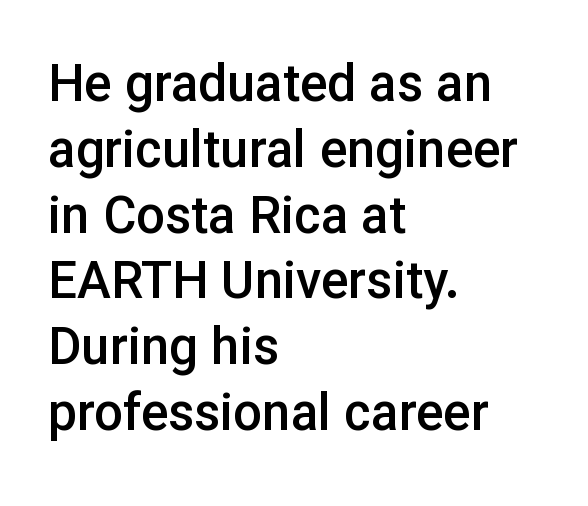
{"serif": "no", "italic": "no", "bold": "semi", "weight": "semibold", "width": "normal", "stroke_contrast": "low", "x_height": "medium", "monospaced": "no", "underline": "no", "align": "left", "line_spacing": "normal", "line_spacing_ratio": 1.29, "letter_spacing": "normal", "letter_spacing_em": 0.0, "glyph_px": 51}
